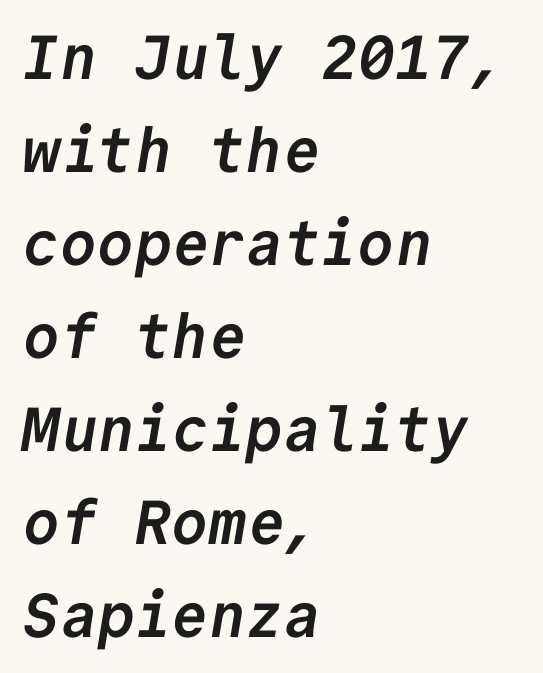
The image shows 62 px semibold sans-serif type, monospaced; set left-aligned, normal line spacing (1.5x), normal letter spacing, not underlined; low stroke contrast and a medium x-height.
